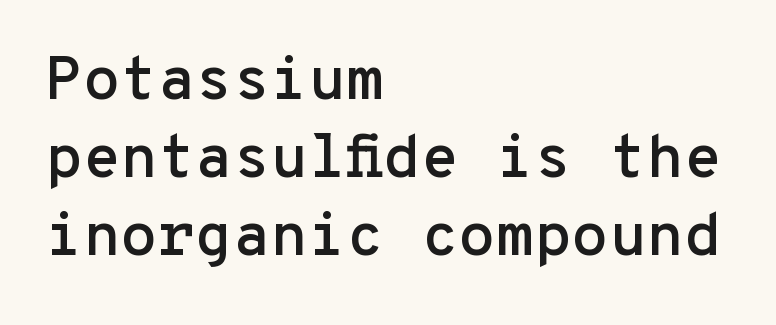
{"serif": "no", "italic": "no", "width": "normal", "stroke_contrast": "low", "x_height": "medium", "monospaced": "yes", "underline": "no", "align": "left", "line_spacing": "normal", "line_spacing_ratio": 1.28, "letter_spacing": "normal", "letter_spacing_em": 0.0, "glyph_px": 61}
